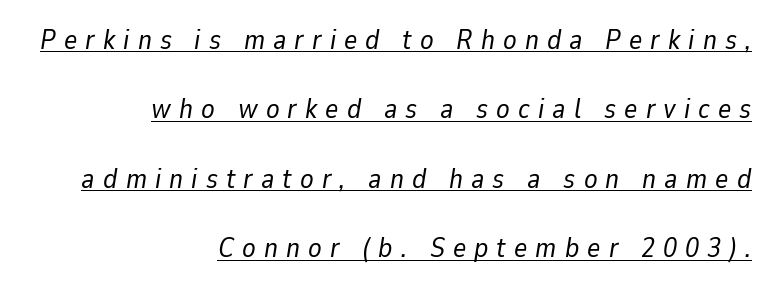
Q: Is the text bold? A: No.
Q: Is the text italic (slanted)? A: Yes, it leans right by about 9 degrees.
Q: Is the text underlined? A: Yes.
Q: How is the paragraph aligned? A: Right-aligned.
Q: Is the spacing between letters normal or unusually wide? A: Unusually wide.
Q: Is the spacing between lines tight, normal or loose? A: Loose.
Q: Width (condensed, normal, or wide)? A: Normal.
Q: Stroke contrast? A: Low.
Q: x-height? A: Medium.
Q: Monospaced? A: No.
